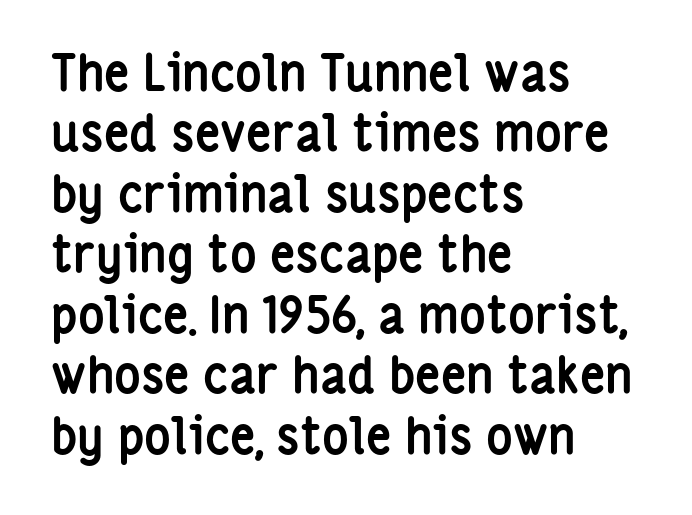
The image shows 50 px semibold, condensed sans-serif type, upright; set left-aligned, line spacing 1.21x, normal letter spacing, not underlined; low stroke contrast and a medium x-height.
